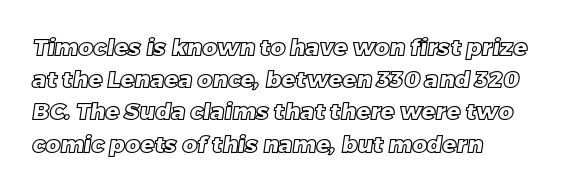
Q: Is the text underlined? A: No.
Q: How is the paragraph aligned? A: Left-aligned.
Q: Is the spacing between letters normal or unusually wide? A: Normal.
Q: Is the spacing between lines tight, normal or loose? A: Normal.
